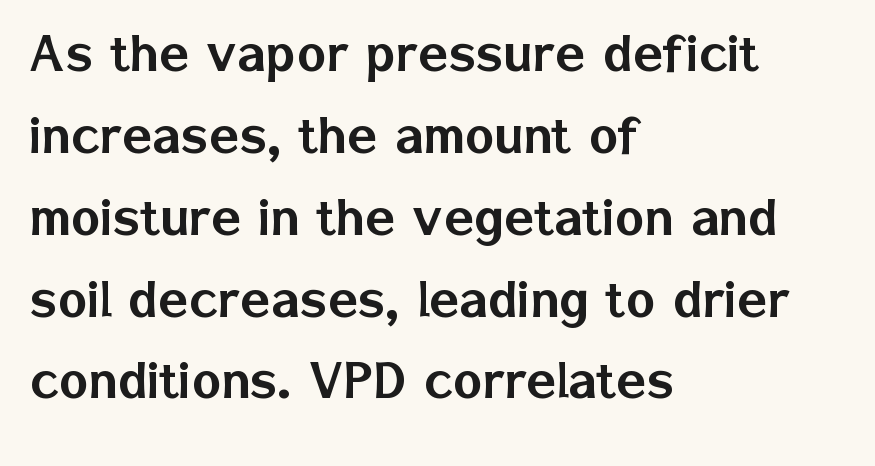
Q: Is the text italic (slanted)? A: No, it is upright.
Q: Is the typeface a serif or a sans-serif typeface? A: Sans-serif.
Q: Is the text underlined? A: No.
Q: How is the paragraph aligned? A: Left-aligned.
Q: Is the spacing between letters normal or unusually wide? A: Normal.
Q: Is the spacing between lines tight, normal or loose? A: Normal.
Q: Width (condensed, normal, or wide)? A: Normal.
Q: Stroke contrast? A: Low.
Q: x-height? A: Medium.
Q: Monospaced? A: No.
